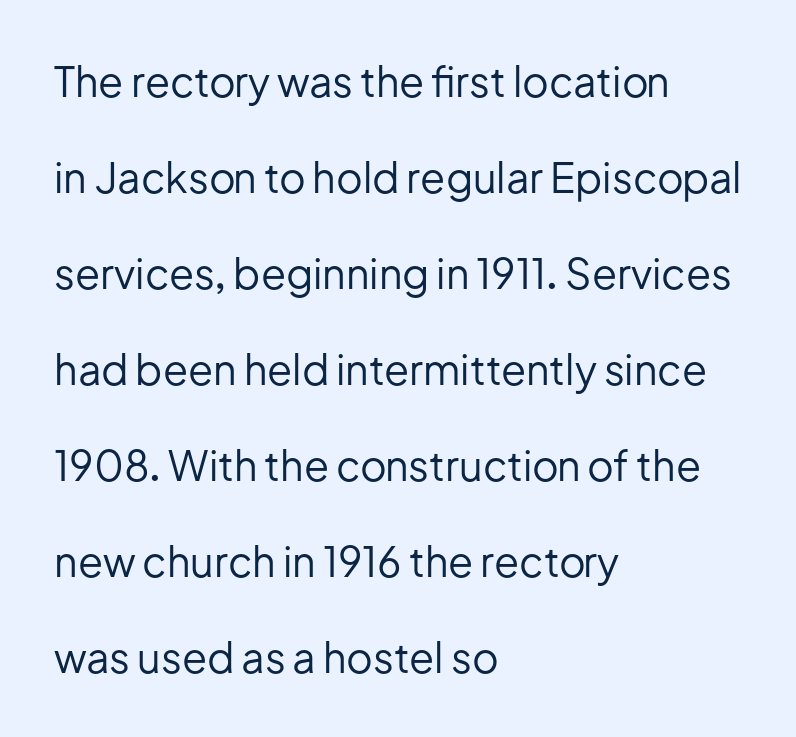
Q: Is the text bold? A: No.
Q: Is the text italic (slanted)? A: No, it is upright.
Q: Is the typeface a serif or a sans-serif typeface? A: Sans-serif.
Q: Is the text underlined? A: No.
Q: How is the paragraph aligned? A: Left-aligned.
Q: Is the spacing between letters normal or unusually wide? A: Normal.
Q: Is the spacing between lines tight, normal or loose? A: Loose.
Q: Width (condensed, normal, or wide)? A: Normal.
Q: Stroke contrast? A: Low.
Q: x-height? A: Medium.
Q: Monospaced? A: No.
